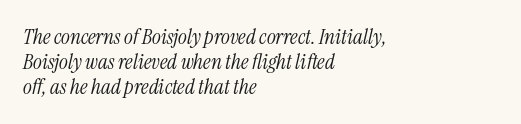
The image shows 21 px text type, italic (leaning right); set left-aligned, line spacing 1.19x, normal letter spacing, not underlined.
